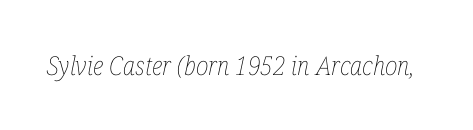
{"italic": "yes", "lean": "right", "slant_degrees": 12, "bold": "no", "underline": "no", "letter_spacing": "normal", "letter_spacing_em": 0.0, "glyph_px": 26}
